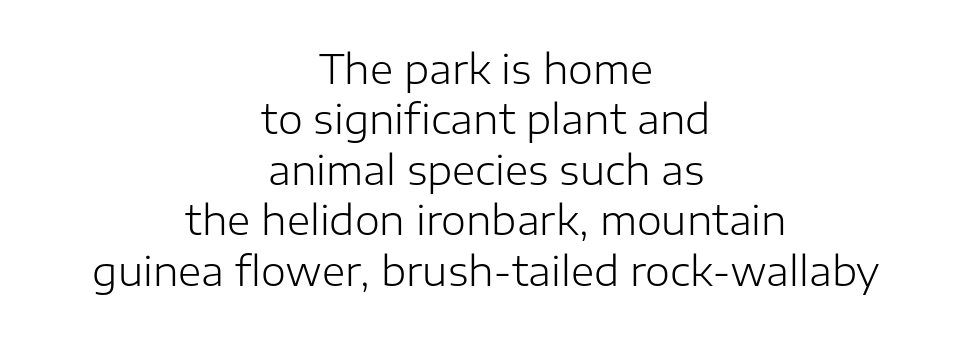
The image shows 40 px light sans-serif type, upright; set centered, normal line spacing (1.26x), normal letter spacing, not underlined; low stroke contrast and a medium x-height.
